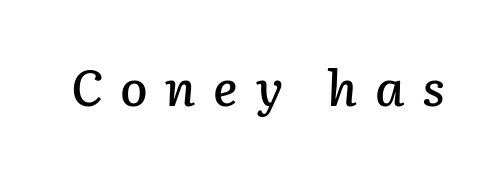
The image shows 50 px text type, italic (leaning right); set unusually wide letter spacing (+0.35 em), not underlined; low stroke contrast and a medium x-height.
